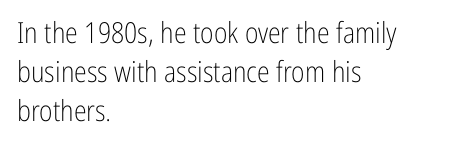
Style check: upright. Vertical stems look standard width or narrower in stroke. Descender tails drop into unmarked territory. This sample uses plain, unmodified letter spacing. The leading is moderate, giving the passage an even texture.
